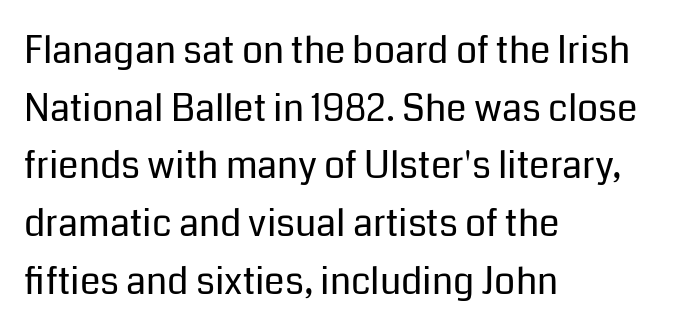
{"serif": "no", "italic": "no", "bold": "no", "weight": "regular", "width": "normal", "stroke_contrast": "low", "x_height": "medium", "monospaced": "no", "underline": "no", "align": "left", "line_spacing": "normal", "line_spacing_ratio": 1.56, "letter_spacing": "normal", "letter_spacing_em": 0.0, "glyph_px": 37}
